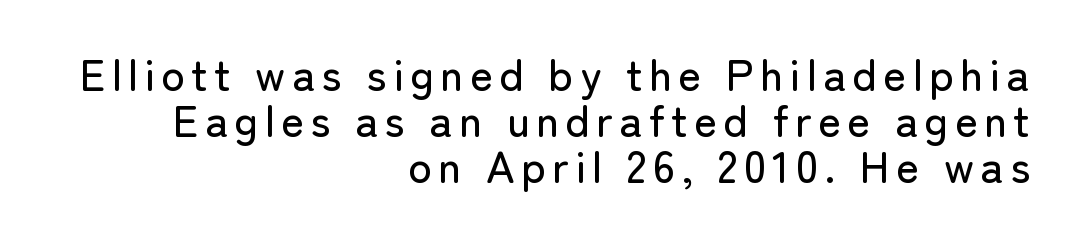
{"serif": "no", "italic": "no", "width": "normal", "stroke_contrast": "low", "x_height": "medium", "monospaced": "no", "underline": "no", "align": "right", "line_spacing": "tight", "line_spacing_ratio": 1.04, "glyph_px": 44}
